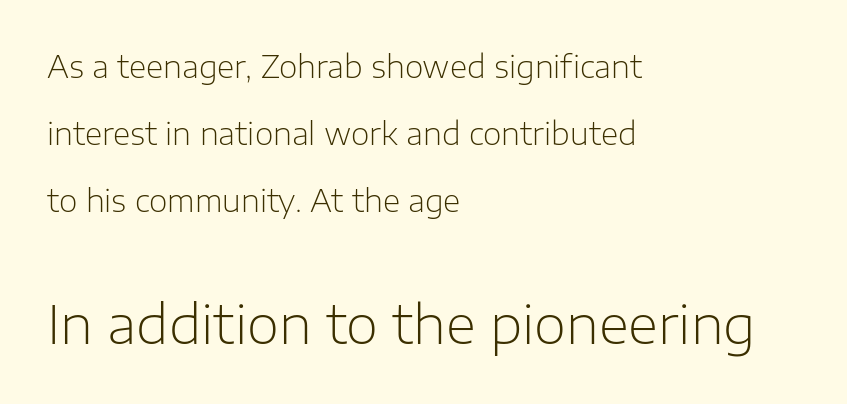
The image shows 52 px light sans-serif type, upright; set left-aligned, loose line spacing (2.24x), normal letter spacing, not underlined; the second (bottom) block is 1.73x larger; low stroke contrast and a medium x-height.
